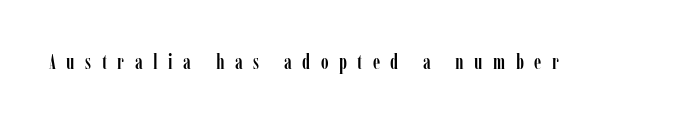
{"italic": "no", "underline": "no", "letter_spacing": "wide", "letter_spacing_em": 0.5, "glyph_px": 21}
